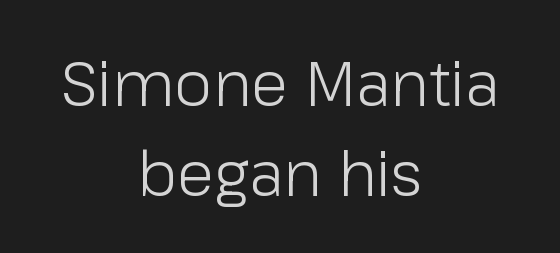
{"serif": "no", "italic": "no", "bold": "no", "weight": "light", "width": "normal", "stroke_contrast": "low", "x_height": "medium", "monospaced": "no", "underline": "no", "align": "center", "line_spacing": "normal", "line_spacing_ratio": 1.45, "letter_spacing": "normal", "letter_spacing_em": 0.0, "glyph_px": 62}
